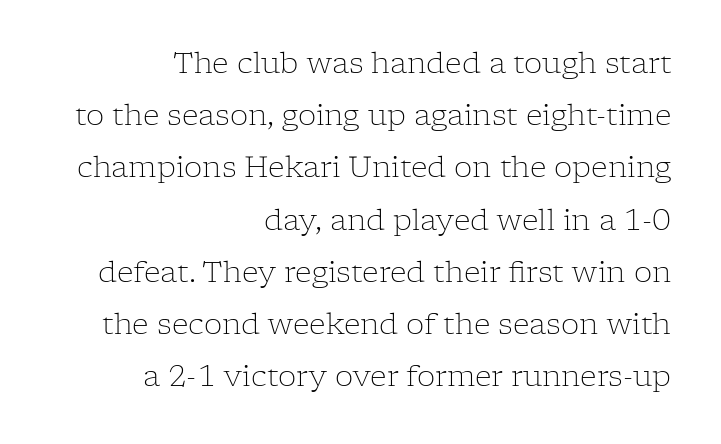
Stems here are at most as thick as an everyday book face. The characters display serif detailing at their extremities. In terms of letterspacing, this is plain default setting. Varying glyph widths throughout — classic text-font behaviour. Posture: upright roman.
